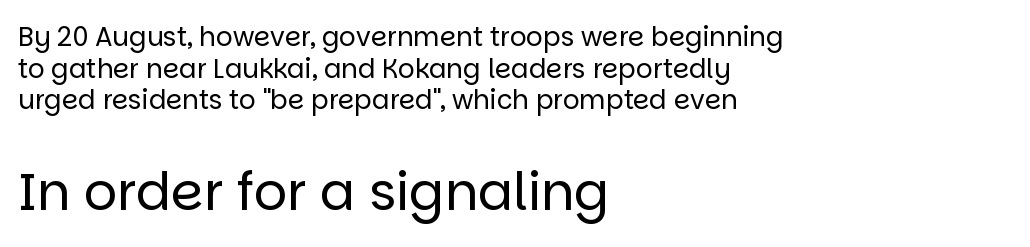
The image shows 52 px regular-weight sans-serif type, upright; set left-aligned, line spacing 1.22x, normal letter spacing, not underlined; the second (bottom) block is 2.0x larger; low stroke contrast and a large x-height.
